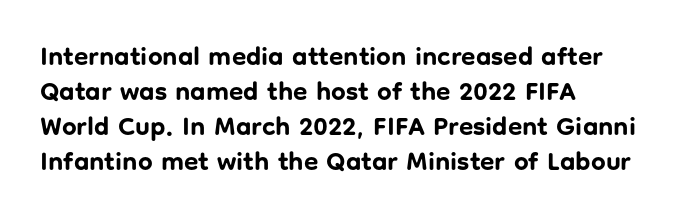
Q: Is the text bold? A: Yes.
Q: Is the text italic (slanted)? A: No, it is upright.
Q: Is the text underlined? A: No.
Q: How is the paragraph aligned? A: Left-aligned.
Q: Is the spacing between letters normal or unusually wide? A: Normal.
Q: Is the spacing between lines tight, normal or loose? A: Normal.
